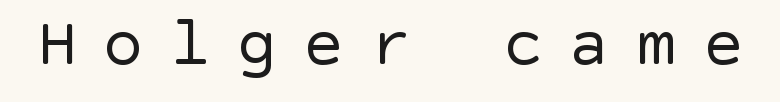
Q: Is the text bold? A: No.
Q: Is the text italic (slanted)? A: No, it is upright.
Q: Is the typeface a serif or a sans-serif typeface? A: Sans-serif.
Q: Is the text underlined? A: No.
Q: Is the spacing between letters normal or unusually wide? A: Unusually wide.
Q: Width (condensed, normal, or wide)? A: Normal.
Q: x-height? A: Large.
